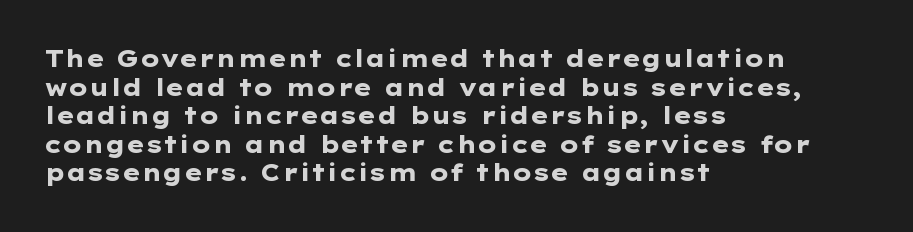
The image shows 23 px bold type, upright; set left-aligned, line spacing 1.24x, normal letter spacing, not underlined.
